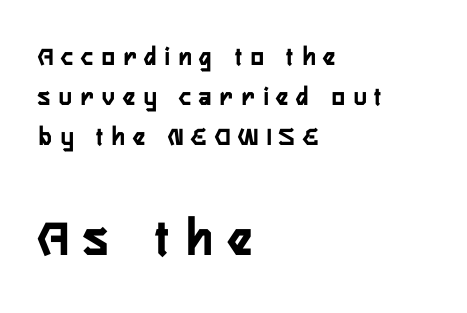
The image shows 54 px condensed sans-serif type, upright; set left-aligned, normal line spacing (1.48x), unusually wide letter spacing (+0.32 em), not underlined; the second (bottom) block is 2.0x larger; low stroke contrast and a medium x-height.
